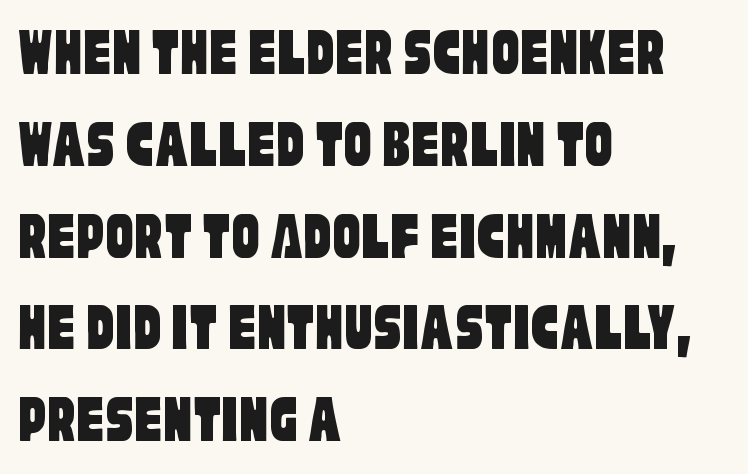
{"serif": "no", "width": "condensed", "stroke_contrast": "low", "x_height": "large", "monospaced": "no", "underline": "no", "align": "left", "line_spacing": "normal", "line_spacing_ratio": 1.33, "letter_spacing": "normal", "letter_spacing_em": 0.0, "glyph_px": 69}
